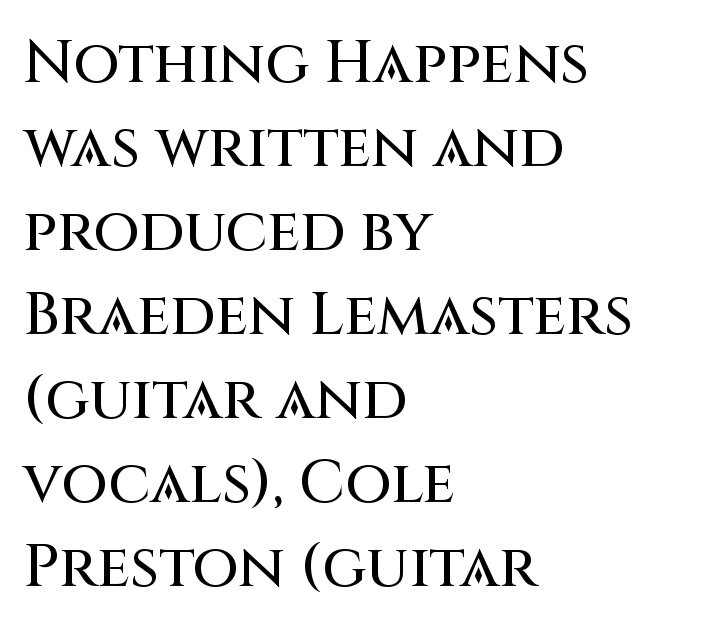
The leading is moderate, giving the passage an even texture. No italicization has been applied; the sample stays upright. Words appear dense and cohesive because spacing is normal. The face used here is proportionally spaced, like ordinary book or web type. The strip under each line holds only bare page. Type style note: lacks serifs.
